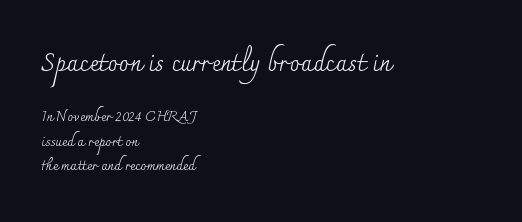
The line texture is even and compact thanks to regular tracking. Vertical stems look standard width or narrower in stroke. The more generous point size was reserved for the upper chunk. The specimen omits any rule beneath the text block's lines.
